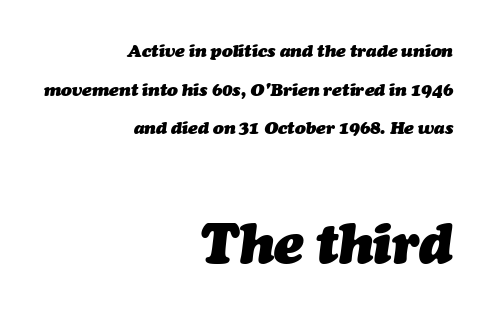
Characters follow at the spacing the type designer built in. Successive baselines arrive slowly, with a big drop between each. As a designer I'd log this as weight 700, bold. Varying glyph widths throughout — classic text-font behaviour. It's the slanting kind of type.
